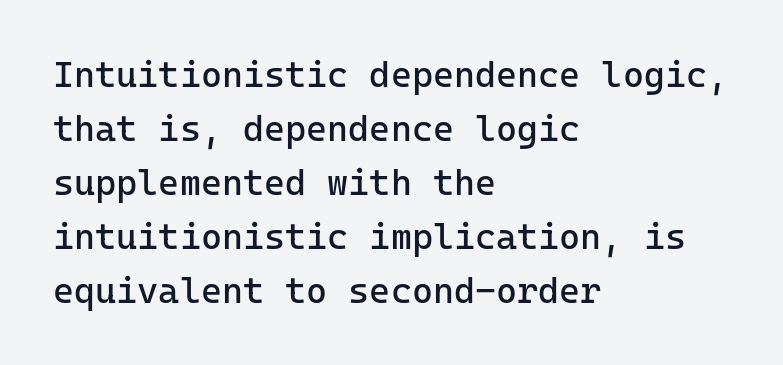
In terms of posture, this sample is upright. Tracking value appears to be zero — textbook default spacing. The letters march in equal steps, a hallmark of fixed-pitch type. Plain, unruled lines of type. Font category for this specimen: sans-serif. Whoever set this chose a conventional vertical rhythm.
